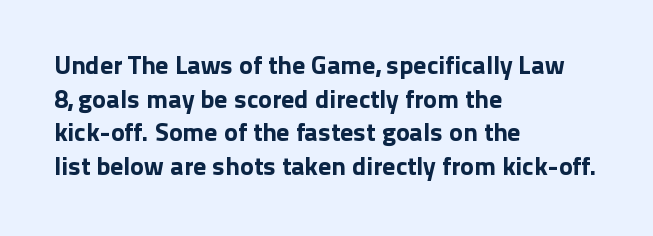
The zone under the glyphs is completely vacant. Line starts are locked; line ends wander. Look at the tracking — it's just the regular setting, nothing added. Horizontal bands of white between lines are of average thickness.
